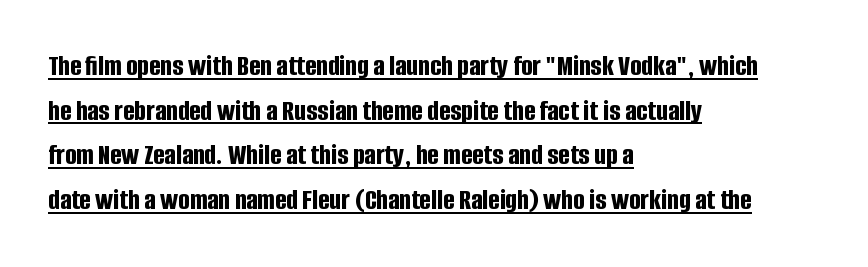
{"serif": "no", "italic": "no", "bold": "yes", "weight": "bold", "width": "condensed", "stroke_contrast": "low", "x_height": "large", "monospaced": "no", "underline": "yes", "align": "left", "line_spacing": "normal", "line_spacing_ratio": 1.49, "letter_spacing": "normal", "letter_spacing_em": 0.0, "glyph_px": 30}
